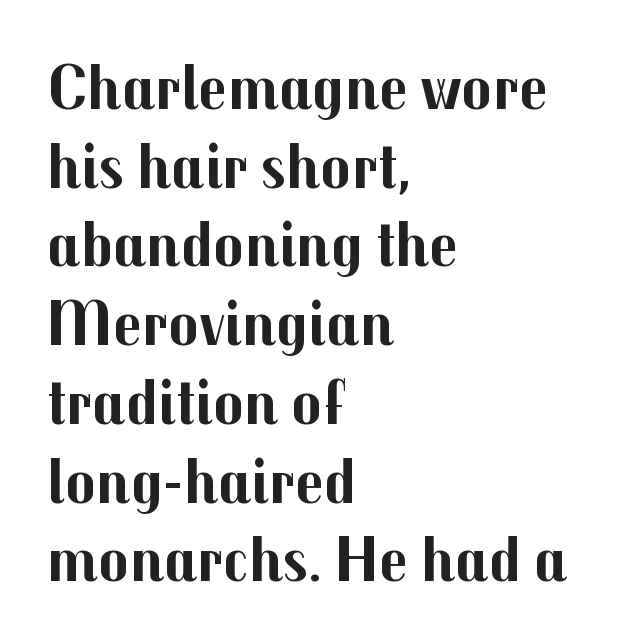
A classic flush-left, rag-right setting is used for this passage. To sum up the face: it is a sans, with no serifs. Note the varied advance widths — an 'i' is clearly narrower than an 'm'. This is the regular roman posture of the typeface. The zone under the glyphs is completely vacant.
